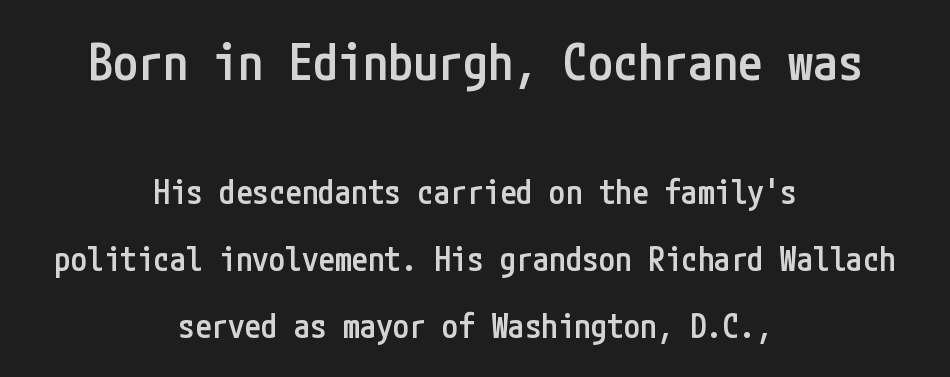
The image shows 50 px semibold, condensed sans-serif type, upright; set centered, loose line spacing (2.03x), normal letter spacing, not underlined; the first (top) block is 1.52x larger; low stroke contrast and a medium x-height.
